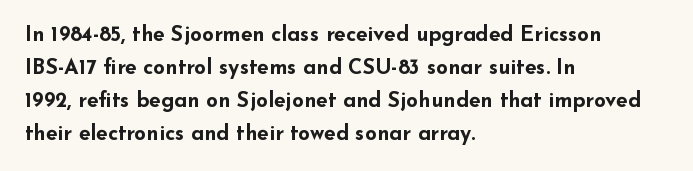
The image shows 21 px bold type, upright; set left-aligned, normal line spacing (1.57x), normal letter spacing, not underlined.
